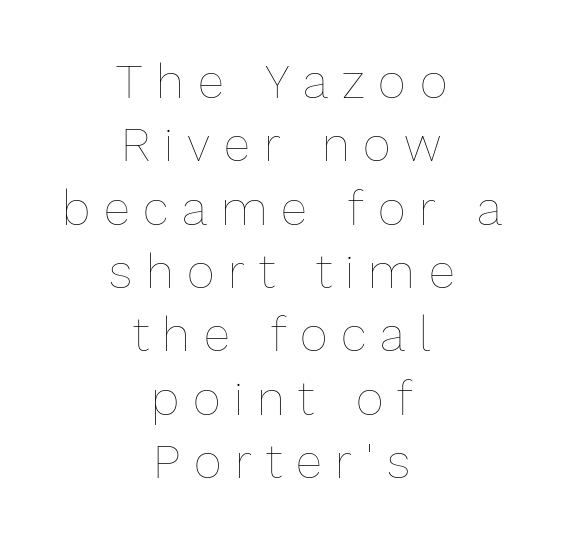
The image shows 48 px thin type, upright; set centered, normal line spacing (1.32x), unusually wide letter spacing (+0.29 em), not underlined; low stroke contrast and a medium x-height.
